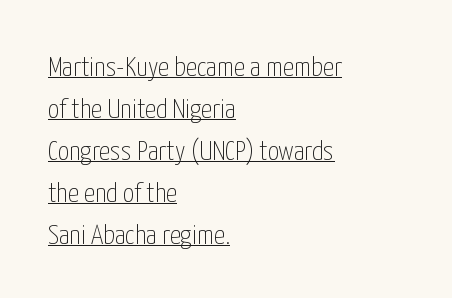
{"serif": "no", "italic": "no", "bold": "no", "weight": "thin", "width": "condensed", "stroke_contrast": "low", "x_height": "medium", "monospaced": "no", "underline": "yes", "align": "left", "line_spacing": "normal", "line_spacing_ratio": 1.5, "letter_spacing": "normal", "letter_spacing_em": 0.0, "glyph_px": 28}
